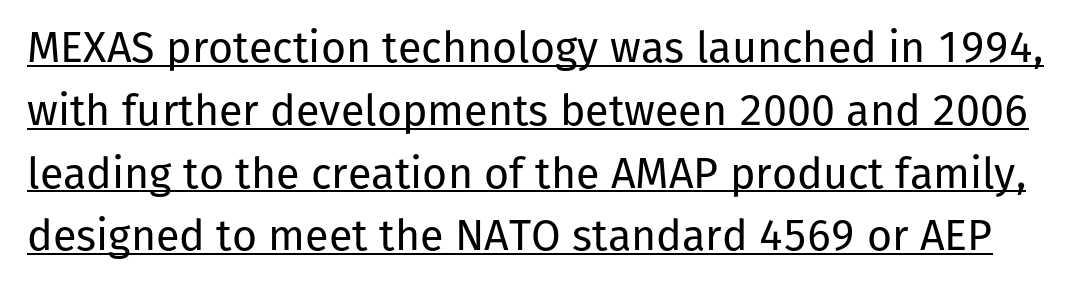
{"serif": "no", "italic": "no", "bold": "no", "weight": "regular", "width": "normal", "stroke_contrast": "low", "x_height": "medium", "monospaced": "no", "underline": "yes", "line_spacing": "normal", "line_spacing_ratio": 1.46, "letter_spacing": "normal", "letter_spacing_em": 0.0, "glyph_px": 43}
